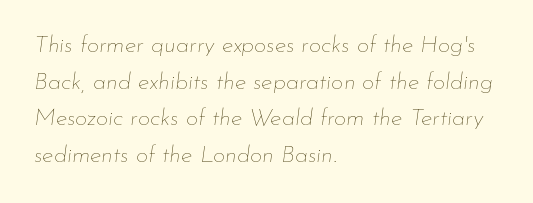
Any mark beneath the type? The region is blank. These lines sit exactly where default settings would place them. The compositor pushed each line to the left boundary. The typeface has the unassuming heft of standard copy or less.
